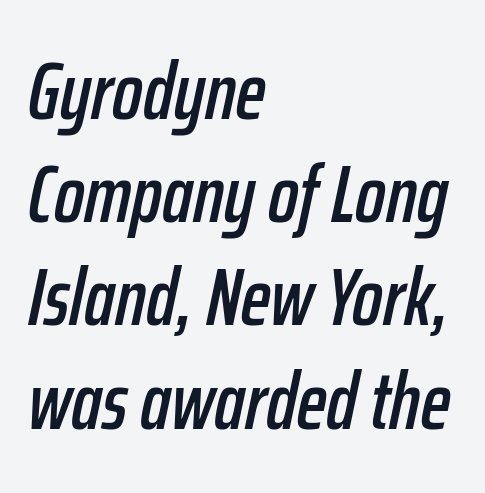
{"italic": "yes", "lean": "right", "slant_degrees": 12, "width": "condensed", "stroke_contrast": "low", "x_height": "medium", "monospaced": "no", "underline": "no", "align": "left", "line_spacing": "normal", "line_spacing_ratio": 1.29, "letter_spacing": "normal", "letter_spacing_em": 0.0, "glyph_px": 80}
